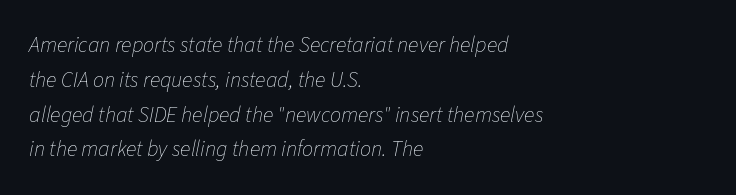
{"italic": "yes", "lean": "right", "slant_degrees": 11, "bold": "no", "underline": "no", "align": "left", "line_spacing": "normal", "line_spacing_ratio": 1.58, "letter_spacing": "normal", "letter_spacing_em": 0.0, "glyph_px": 22}
